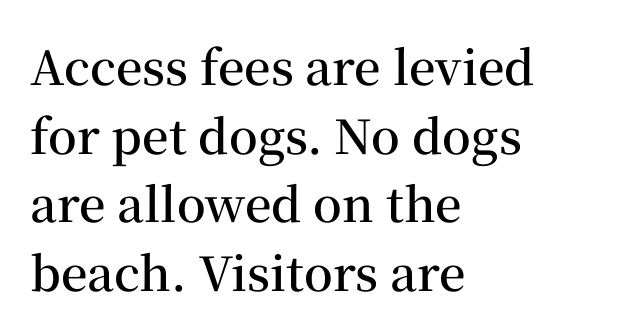
Q: Is the text bold? A: Semi-bold.
Q: Is the text italic (slanted)? A: No, it is upright.
Q: Is the typeface a serif or a sans-serif typeface? A: Serif.
Q: Is the text underlined? A: No.
Q: How is the paragraph aligned? A: Left-aligned.
Q: Is the spacing between letters normal or unusually wide? A: Normal.
Q: Is the spacing between lines tight, normal or loose? A: Normal.
Q: Width (condensed, normal, or wide)? A: Normal.
Q: Stroke contrast? A: Medium.
Q: x-height? A: Medium.
Q: Monospaced? A: No.
